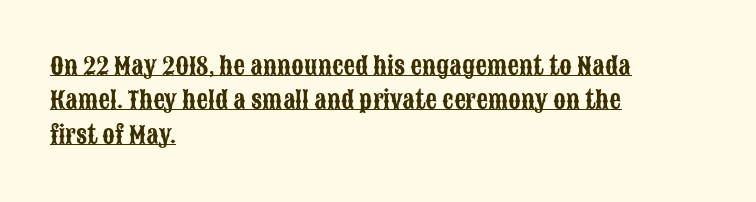
Q: Is the text italic (slanted)? A: No, it is upright.
Q: Is the text underlined? A: Yes.
Q: How is the paragraph aligned? A: Left-aligned.
Q: Is the spacing between letters normal or unusually wide? A: Normal.
Q: Is the spacing between lines tight, normal or loose? A: Normal.
